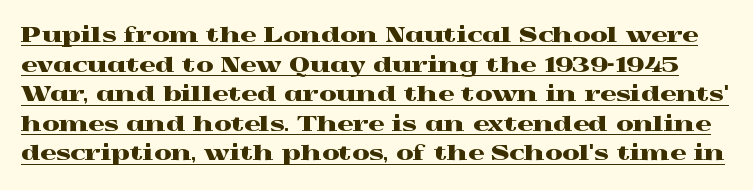
{"italic": "no", "underline": "yes", "line_spacing": "normal", "line_spacing_ratio": 1.48, "letter_spacing": "normal", "letter_spacing_em": 0.0, "glyph_px": 20}
